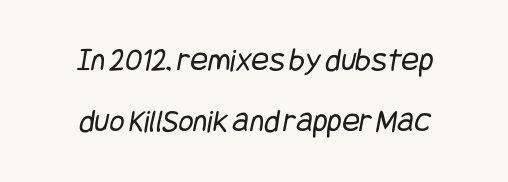
{"serif": "no", "bold": "no", "weight": "regular", "width": "condensed", "stroke_contrast": "low", "x_height": "large", "underline": "no", "align": "center", "line_spacing_ratio": 1.85, "letter_spacing": "normal", "letter_spacing_em": 0.0, "glyph_px": 33}
